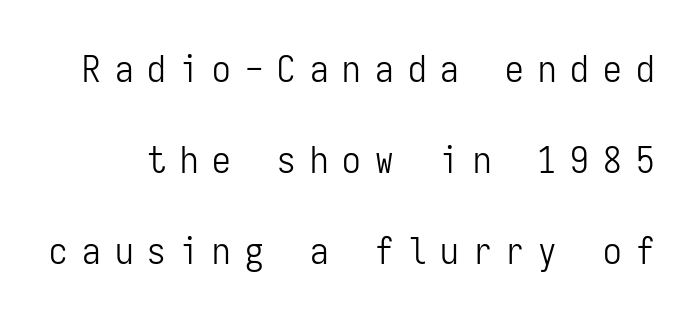
This is not heavy type; no bold has been used. The glyphs in this specimen are sans serif. Loosely led — the rows are spread out. Compared with typical body copy, the letter spacing here is much looser.
